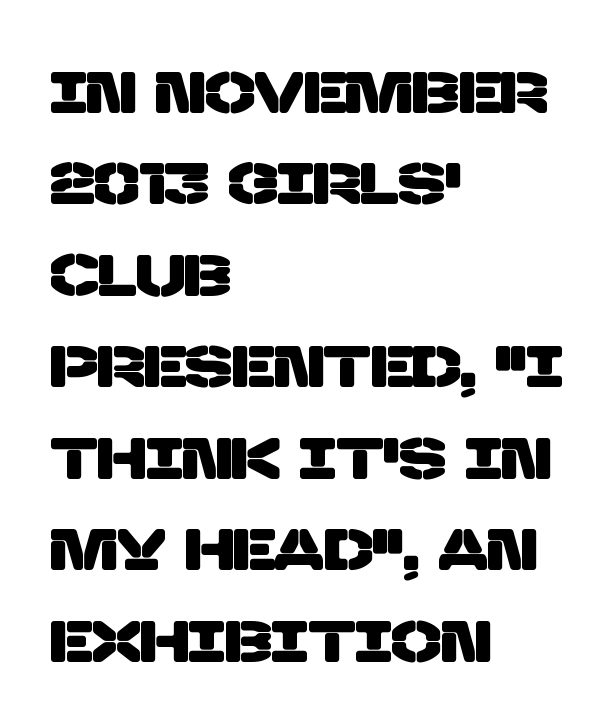
The image shows 59 px sans-serif type; set left-aligned, normal line spacing (1.55x), normal letter spacing, not underlined; low stroke contrast and a large x-height.
